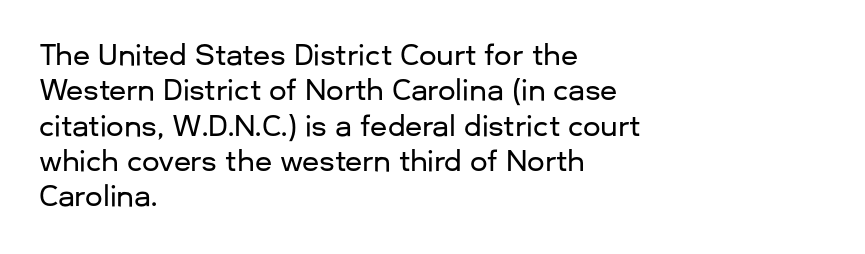
The image shows 28 px sans-serif type, upright; set left-aligned, normal line spacing (1.26x), normal letter spacing, not underlined; low stroke contrast and a medium x-height.
